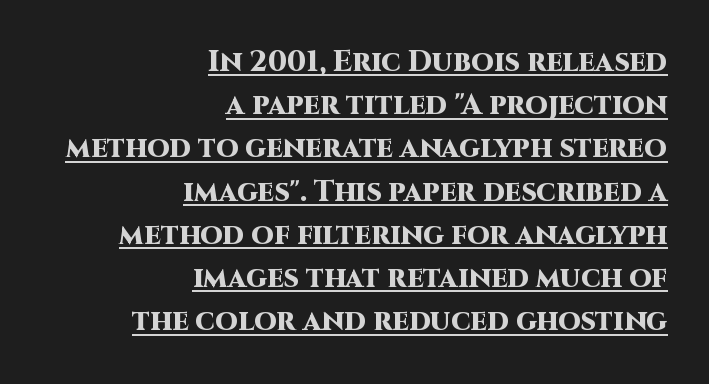
The image shows 29 px heavy sans-serif type, upright; set right-aligned, normal line spacing (1.49x), normal letter spacing, underlined; high stroke contrast and a large x-height.
